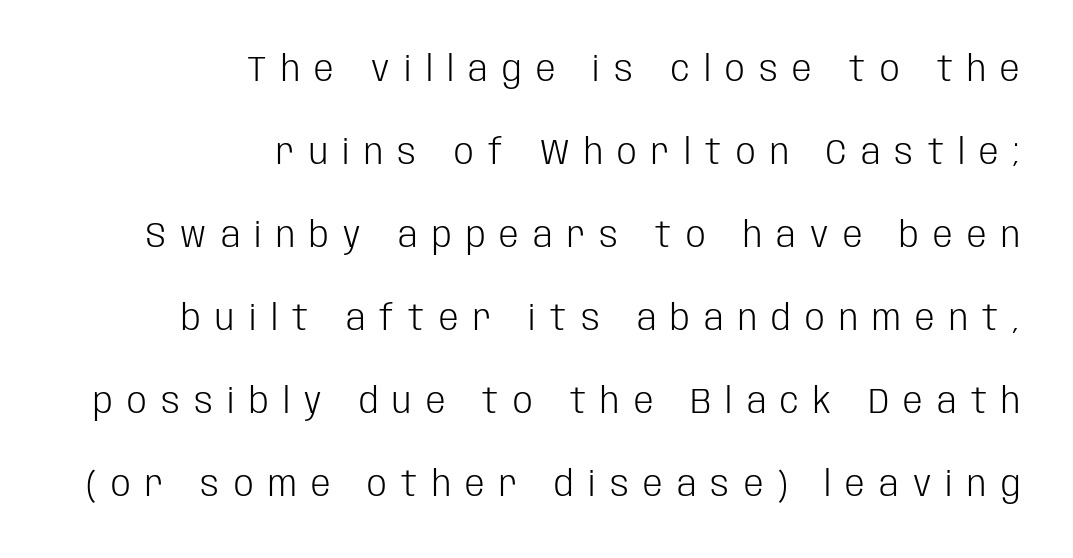
{"serif": "no", "italic": "no", "bold": "no", "weight": "light", "width": "condensed", "stroke_contrast": "low", "x_height": "large", "monospaced": "no", "underline": "no", "align": "right", "line_spacing": "loose", "line_spacing_ratio": 2.37, "letter_spacing": "wide", "letter_spacing_em": 0.41, "glyph_px": 35}
